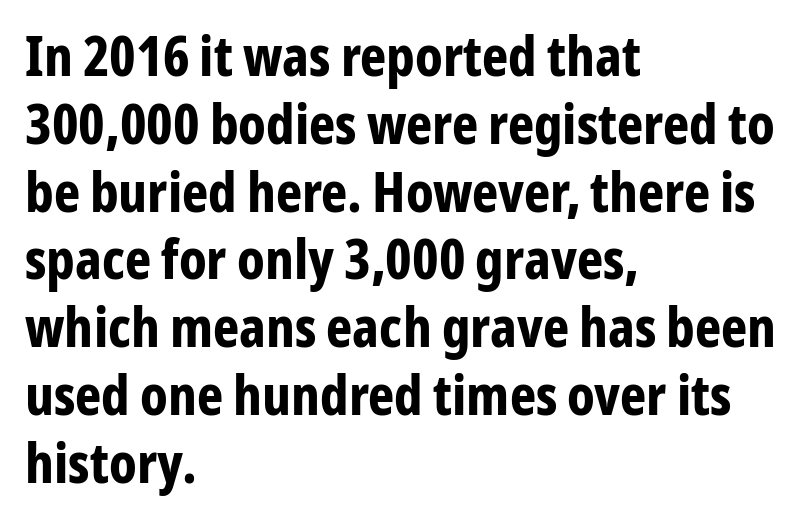
{"serif": "no", "italic": "no", "bold": "yes", "weight": "bold", "width": "condensed", "stroke_contrast": "low", "x_height": "medium", "monospaced": "no", "underline": "no", "align": "left", "line_spacing_ratio": 1.21, "letter_spacing": "normal", "letter_spacing_em": 0.0, "glyph_px": 56}
